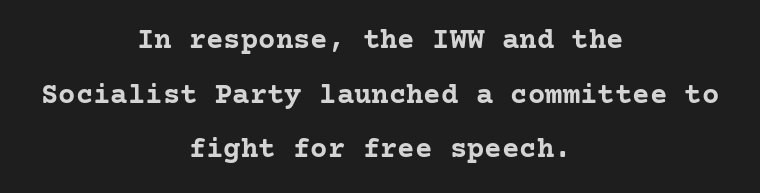
Any mark beneath the type? The region is blank. Nothing unusual about the tracking: characters are spaced as the font intends. Unlike italic type, these characters show no tilt at all. Look at the stroke-to-counter ratio: heavy, a bold.
